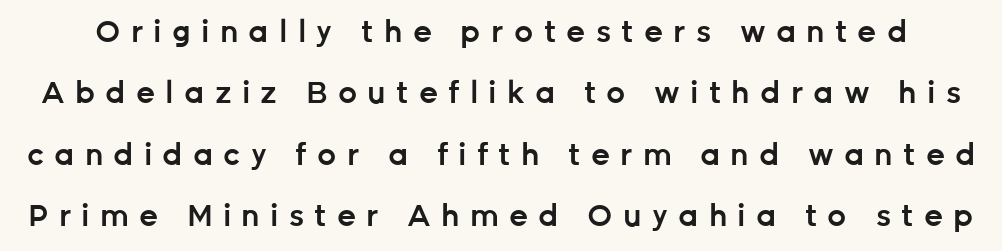
Q: Is the text bold? A: Semi-bold.
Q: Is the text italic (slanted)? A: No, it is upright.
Q: Is the typeface a serif or a sans-serif typeface? A: Sans-serif.
Q: Is the text underlined? A: No.
Q: Is the spacing between letters normal or unusually wide? A: Unusually wide.
Q: Is the spacing between lines tight, normal or loose? A: Loose.
Q: Width (condensed, normal, or wide)? A: Normal.
Q: Stroke contrast? A: Low.
Q: x-height? A: Medium.
Q: Monospaced? A: No.
